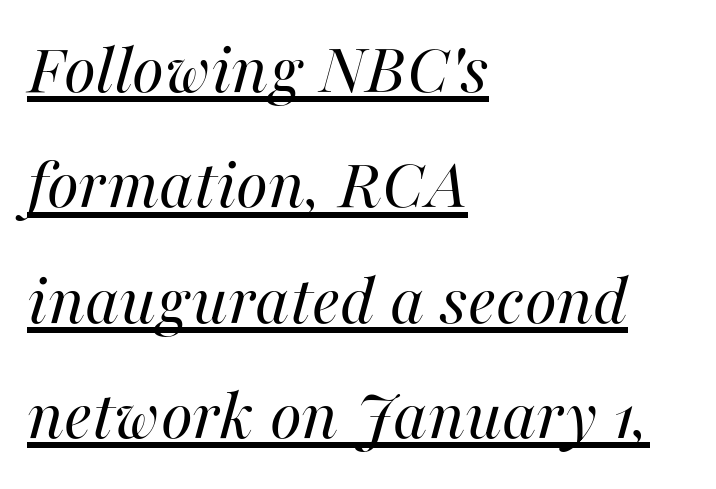
The sample's only ornament is a line tracing under the words. The face used here has a pronounced slope to its letters. You could not count columns in this text — the font is proportionally spaced. Rows of type keep a routine distance in the vertical direction.
